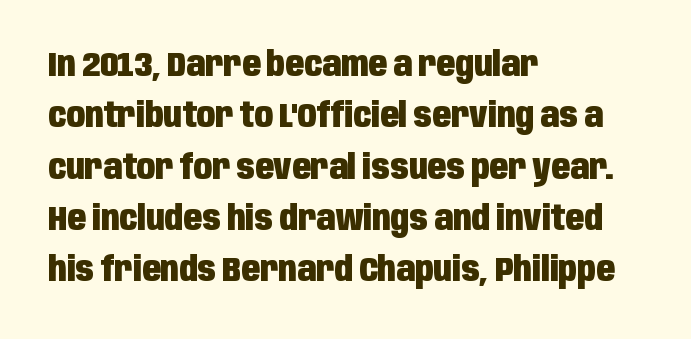
Q: Is the text bold? A: Yes.
Q: Is the text italic (slanted)? A: No, it is upright.
Q: Is the typeface a serif or a sans-serif typeface? A: Sans-serif.
Q: Is the text underlined? A: No.
Q: How is the paragraph aligned? A: Left-aligned.
Q: Is the spacing between letters normal or unusually wide? A: Normal.
Q: Is the spacing between lines tight, normal or loose? A: Normal.
Q: Width (condensed, normal, or wide)? A: Condensed.
Q: Stroke contrast? A: Low.
Q: x-height? A: Large.
Q: Monospaced? A: No.
